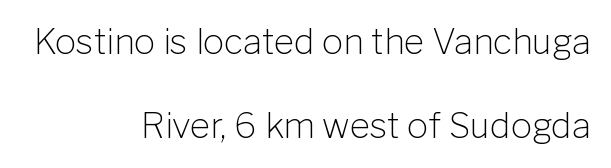
Q: Is the text bold? A: No.
Q: Is the text italic (slanted)? A: No, it is upright.
Q: Is the typeface a serif or a sans-serif typeface? A: Sans-serif.
Q: Is the text underlined? A: No.
Q: How is the paragraph aligned? A: Right-aligned.
Q: Is the spacing between letters normal or unusually wide? A: Normal.
Q: Is the spacing between lines tight, normal or loose? A: Loose.
Q: Width (condensed, normal, or wide)? A: Normal.
Q: Stroke contrast? A: Low.
Q: x-height? A: Medium.
Q: Monospaced? A: No.
